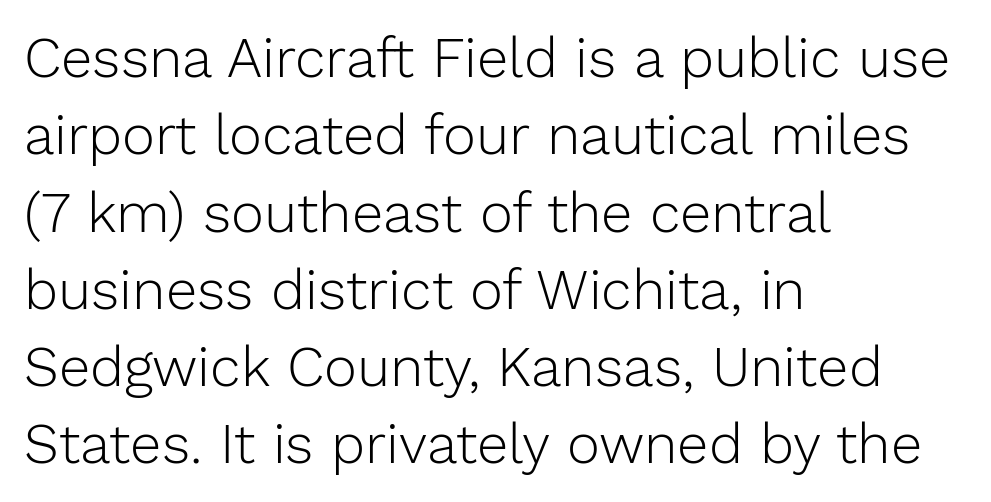
Q: Is the text bold? A: No.
Q: Is the text italic (slanted)? A: No, it is upright.
Q: Is the typeface a serif or a sans-serif typeface? A: Sans-serif.
Q: Is the text underlined? A: No.
Q: How is the paragraph aligned? A: Left-aligned.
Q: Is the spacing between letters normal or unusually wide? A: Normal.
Q: Is the spacing between lines tight, normal or loose? A: Normal.
Q: Width (condensed, normal, or wide)? A: Normal.
Q: Stroke contrast? A: Low.
Q: x-height? A: Medium.
Q: Monospaced? A: No.
